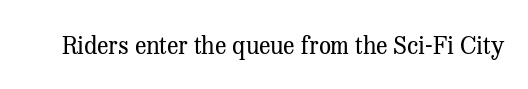
{"italic": "no", "bold": "no", "underline": "no", "letter_spacing": "normal", "letter_spacing_em": 0.0, "glyph_px": 24}
